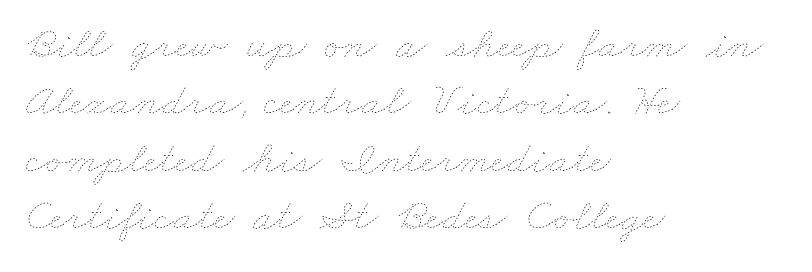
The image shows 46 px thin, wide type; set left-aligned, normal line spacing (1.25x), normal letter spacing, not underlined; low stroke contrast and a small x-height.
